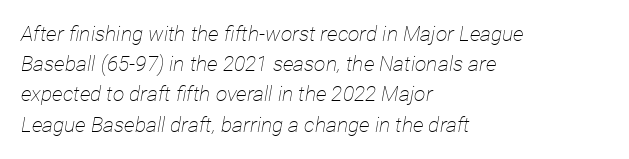
The whole block is typeset with a tilt. Each stroke keeps to a modest, everyday thickness or less. Characters follow at the spacing the type designer built in. This sample keeps an unexceptional amount of space between lines. Beneath every word, the page is bare.
